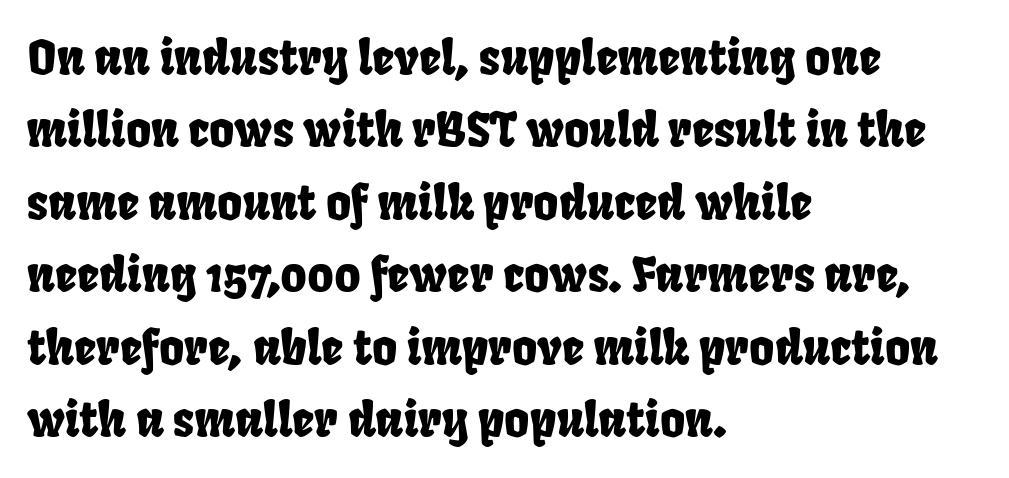
{"serif": "no", "width": "condensed", "stroke_contrast": "low", "x_height": "large", "monospaced": "no", "underline": "no", "align": "left", "line_spacing": "normal", "line_spacing_ratio": 1.51, "letter_spacing": "normal", "letter_spacing_em": 0.0, "glyph_px": 48}
